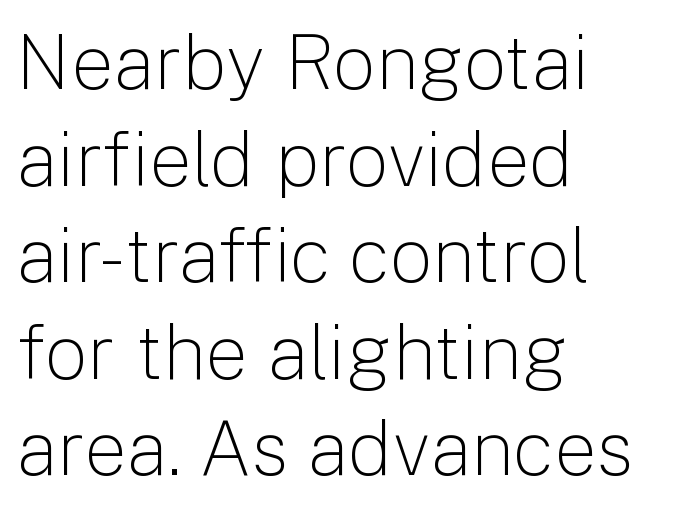
{"serif": "no", "italic": "no", "bold": "no", "weight": "light", "width": "normal", "stroke_contrast": "low", "x_height": "medium", "monospaced": "no", "underline": "no", "align": "left", "line_spacing": "normal", "line_spacing_ratio": 1.27, "letter_spacing": "normal", "letter_spacing_em": 0.0, "glyph_px": 76}
